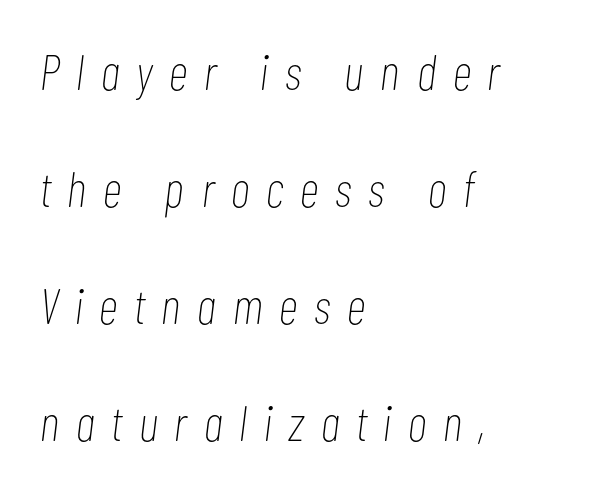
{"italic": "yes", "lean": "right", "slant_degrees": 7, "bold": "no", "weight": "thin", "width": "condensed", "stroke_contrast": "low", "x_height": "medium", "monospaced": "no", "underline": "no", "align": "left", "line_spacing": "loose", "line_spacing_ratio": 2.34, "letter_spacing": "wide", "letter_spacing_em": 0.34, "glyph_px": 50}
